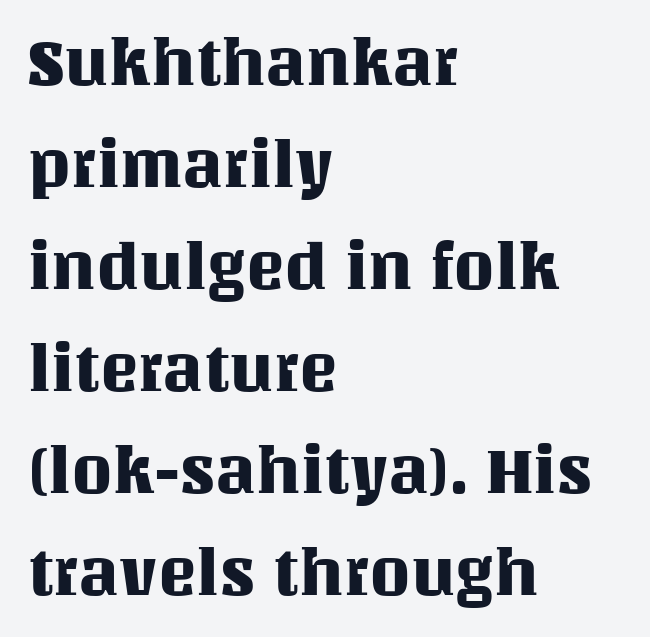
The image shows 65 px text type, upright; set left-aligned, normal line spacing (1.57x), normal letter spacing, not underlined; medium stroke contrast and a large x-height.
